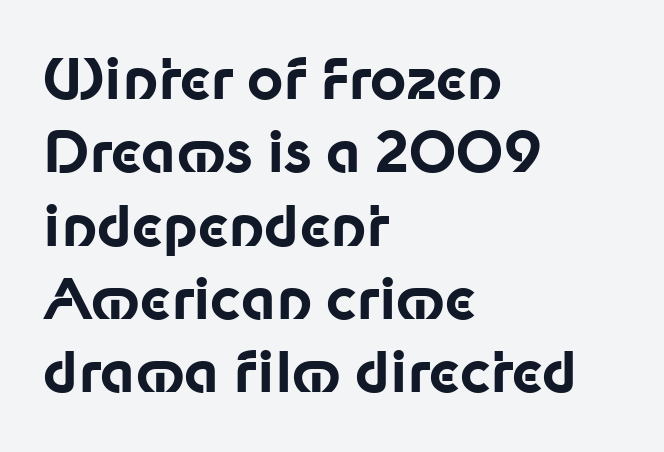
Q: Is the text bold? A: Yes.
Q: Is the text italic (slanted)? A: No, it is upright.
Q: Is the typeface a serif or a sans-serif typeface? A: Sans-serif.
Q: Is the text underlined? A: No.
Q: How is the paragraph aligned? A: Left-aligned.
Q: Is the spacing between letters normal or unusually wide? A: Normal.
Q: Is the spacing between lines tight, normal or loose? A: Normal.
Q: Width (condensed, normal, or wide)? A: Normal.
Q: Stroke contrast? A: Low.
Q: x-height? A: Medium.
Q: Monospaced? A: No.
